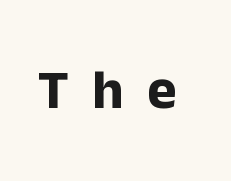
Q: Is the text bold? A: Yes.
Q: Is the text italic (slanted)? A: No, it is upright.
Q: Is the typeface a serif or a sans-serif typeface? A: Sans-serif.
Q: Is the text underlined? A: No.
Q: Is the spacing between letters normal or unusually wide? A: Unusually wide.
Q: Width (condensed, normal, or wide)? A: Normal.
Q: Stroke contrast? A: Low.
Q: x-height? A: Medium.
Q: Monospaced? A: No.
